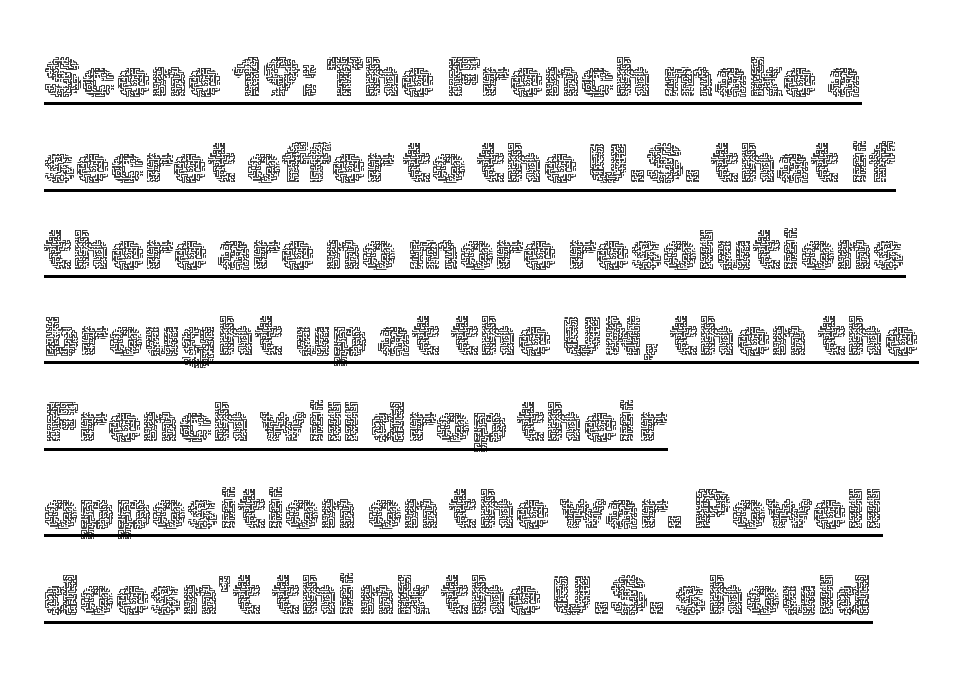
The image shows 55 px thin type, upright; set left-aligned, normal line spacing (1.57x), normal letter spacing, underlined; a medium x-height.
